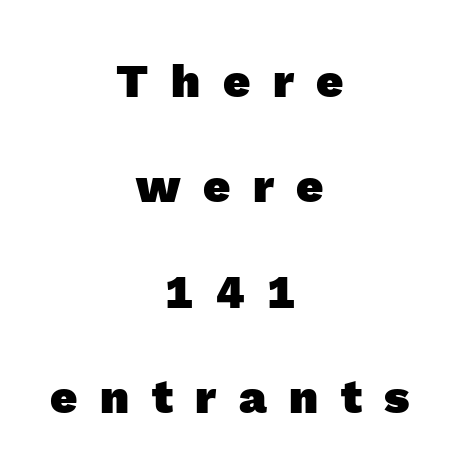
Q: Is the text bold? A: Yes.
Q: Is the typeface a serif or a sans-serif typeface? A: Sans-serif.
Q: Is the text underlined? A: No.
Q: How is the paragraph aligned? A: Centered.
Q: Is the spacing between letters normal or unusually wide? A: Unusually wide.
Q: Is the spacing between lines tight, normal or loose? A: Loose.
Q: Width (condensed, normal, or wide)? A: Normal.
Q: x-height? A: Medium.
Q: Monospaced? A: No.
